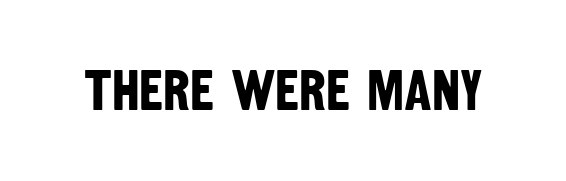
Is the type bold? Yes — the strokes are clearly thick and heavy. Letterform terminals end flat and unadorned throughout the passage. Does extra space separate the letters? No, they use regular spacing. A typesetter would call this proportional, since set widths differ per character. The passage shown is not underscored anywhere.
